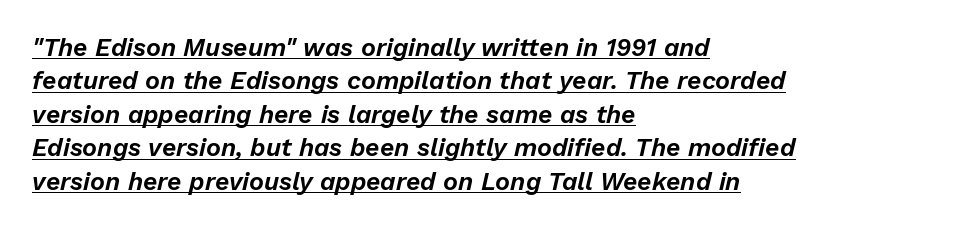
Summary of vertical rhythm: regular, with standard interline spacing. Tracking here is standard; glyphs follow each other at the usual distance. The passage shown is underscored from start to finish. Compared with a centered layout, this one pins lines to the left instead.
